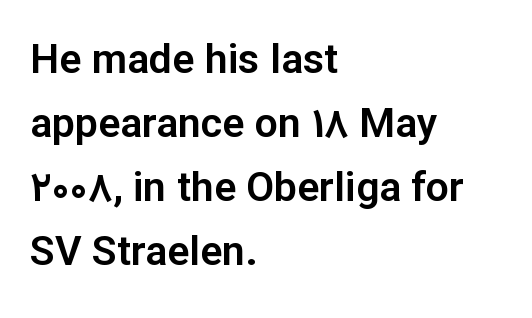
Horizontal alignment here is leftward, the default for most running prose. Letterform terminals end flat and unadorned throughout the passage. Students, observe: this is what conventionally led text looks like. Spacing verdict: proportional, widths tailored to each character. Short note: letters normally spaced. Type without underlining.
